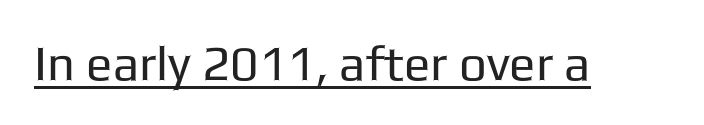
Regarding serifs, this sample does without them. Style check: upright. Is the type heavy? It reads as light-to-regular instead. Note the varied advance widths — an 'i' is clearly narrower than an 'm'. The sample's only ornament is a line tracing under the words.
